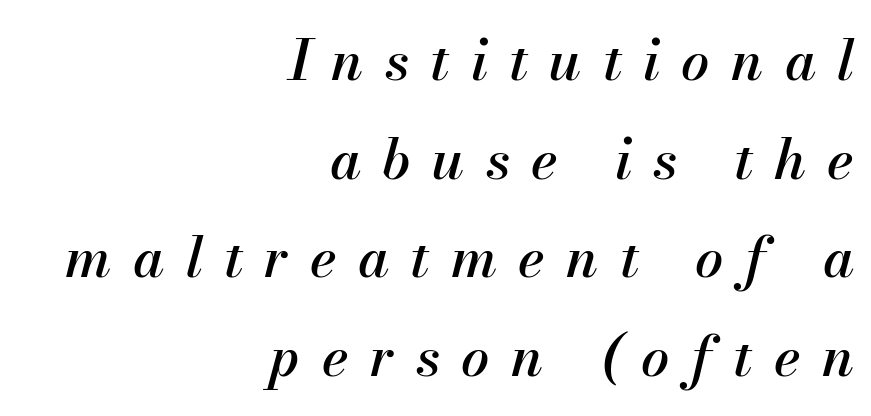
The image shows 56 px text type, italic (leaning right); set right-aligned, line spacing 1.76x, unusually wide letter spacing (+0.38 em), not underlined; medium stroke contrast and a small x-height.
